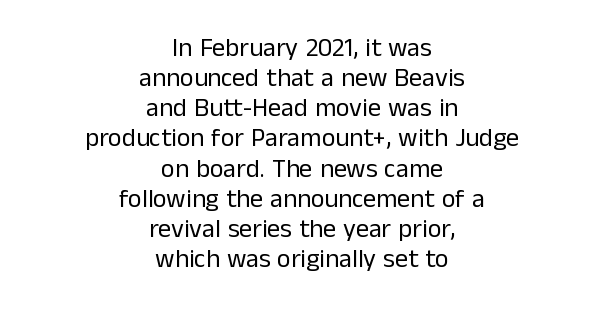
These lines keep a tight, regular rhythm from letter to letter. Anything drawn beneath the words? Only blank space. Is this a heavy cut? Hardly; it is regular or lighter. Centered paragraph, ragged on both sides. Tall strokes in this sample are plumb rather than angled.
